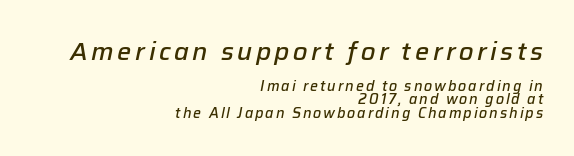
The image shows 25 px text type, italic (leaning right); set right-aligned, tight line spacing (0.96x), not underlined; the first (top) block is 1.79x larger.
